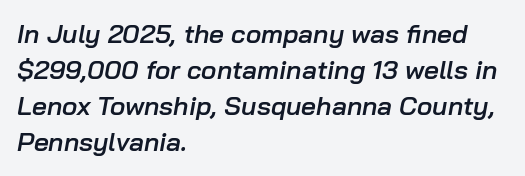
{"italic": "yes", "lean": "right", "slant_degrees": 10, "bold": "semi", "underline": "no", "align": "left", "line_spacing": "normal", "line_spacing_ratio": 1.39, "letter_spacing": "normal", "letter_spacing_em": 0.0, "glyph_px": 26}
